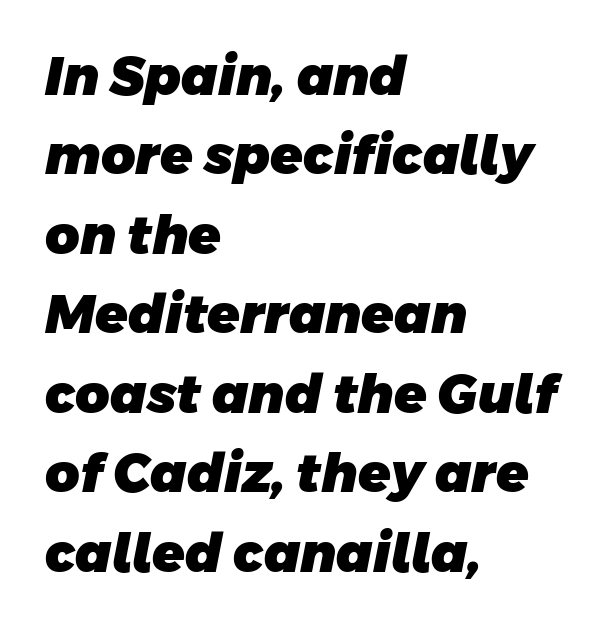
The image shows 53 px heavy sans-serif type; set left-aligned, normal line spacing (1.5x), normal letter spacing, not underlined; low stroke contrast and a large x-height.
